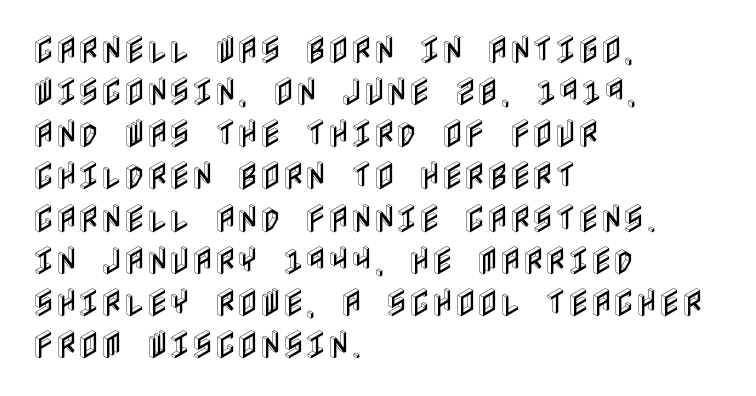
Q: Is the text italic (slanted)? A: No, it is upright.
Q: Is the text underlined? A: No.
Q: How is the paragraph aligned? A: Left-aligned.
Q: Is the spacing between letters normal or unusually wide? A: Normal.
Q: Is the spacing between lines tight, normal or loose? A: Normal.
Q: Width (condensed, normal, or wide)? A: Condensed.
Q: x-height? A: Large.
